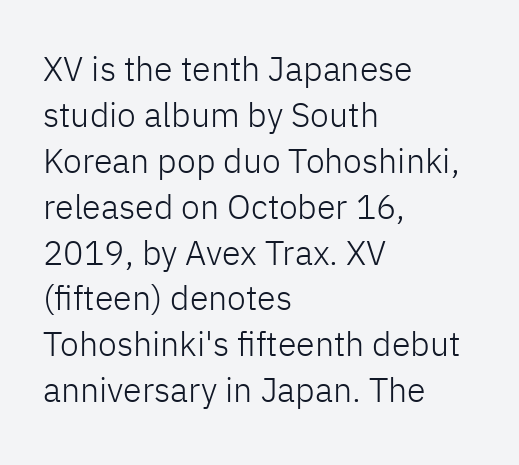
Q: Is the text bold? A: No.
Q: Is the text italic (slanted)? A: No, it is upright.
Q: Is the typeface a serif or a sans-serif typeface? A: Sans-serif.
Q: Is the text underlined? A: No.
Q: How is the paragraph aligned? A: Left-aligned.
Q: Is the spacing between letters normal or unusually wide? A: Normal.
Q: Is the spacing between lines tight, normal or loose? A: Normal.
Q: Width (condensed, normal, or wide)? A: Normal.
Q: Stroke contrast? A: Low.
Q: x-height? A: Medium.
Q: Monospaced? A: No.
